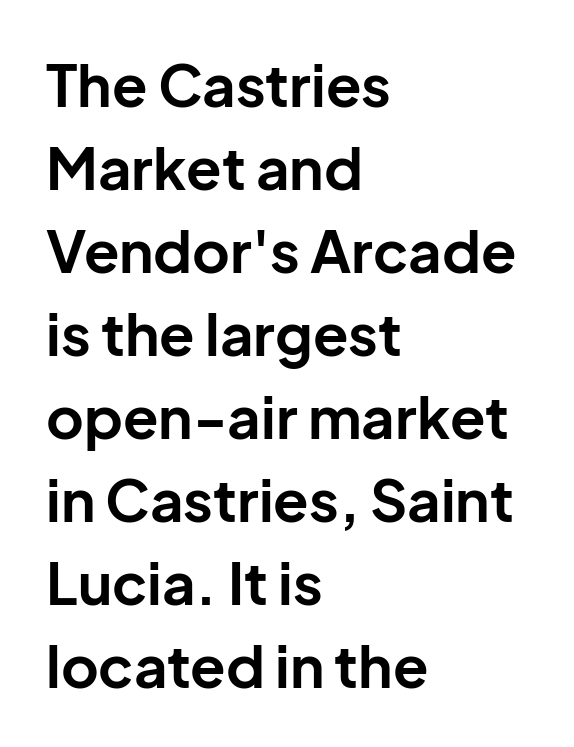
{"serif": "no", "italic": "no", "bold": "yes", "weight": "bold", "width": "normal", "stroke_contrast": "low", "x_height": "medium", "monospaced": "no", "underline": "no", "align": "left", "line_spacing": "normal", "line_spacing_ratio": 1.43, "letter_spacing": "normal", "letter_spacing_em": 0.0, "glyph_px": 58}
